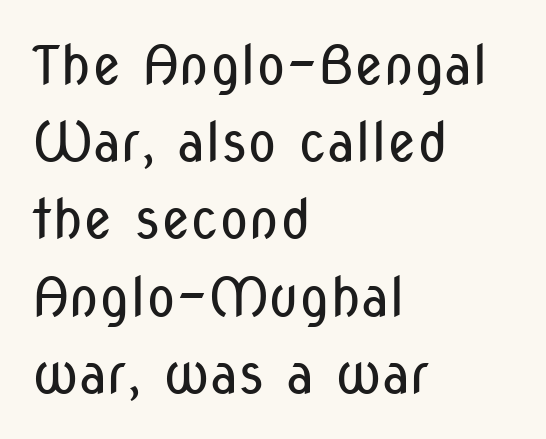
Is this a fixed-width face? No — the glyphs have proportional, varying widths. These lines are composed in type without serifs. Ascenders rise straight up at ninety degrees. What's the leading like? Ordinary, nothing unusual.
